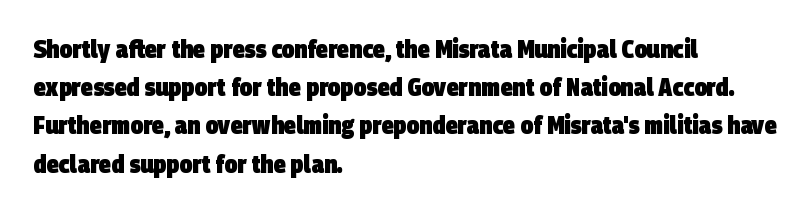
The image shows 25 px bold type; set left-aligned, normal line spacing (1.53x), normal letter spacing, not underlined.
